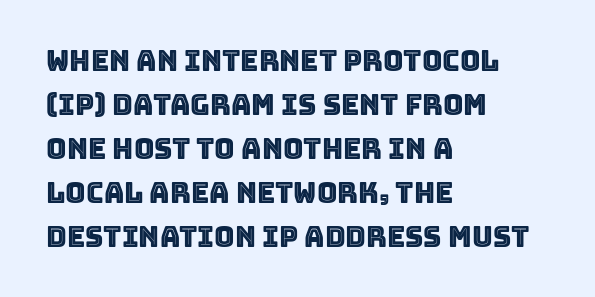
The image shows 28 px text type, upright; set left-aligned, normal line spacing (1.57x), normal letter spacing, not underlined; a large x-height.
